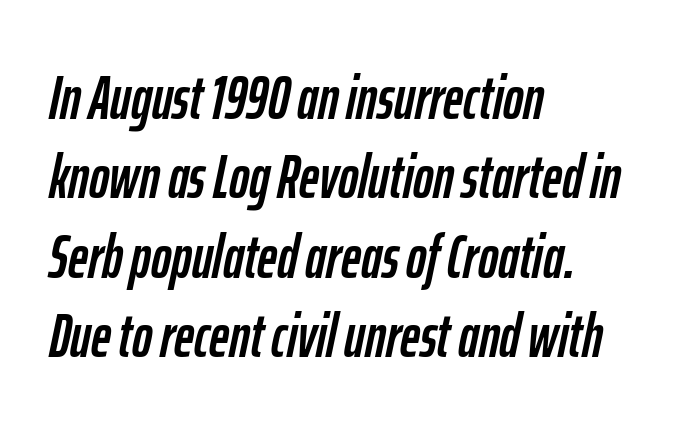
Italic? Definitely — the glyphs are oblique. The face used here is proportionally spaced, like ordinary book or web type. Check under the words: just untouched page. The face used here is rendered with its standard letterfit. Honestly, the row spacing looks completely unremarkable. In CSS terms this would be text-align: left.
